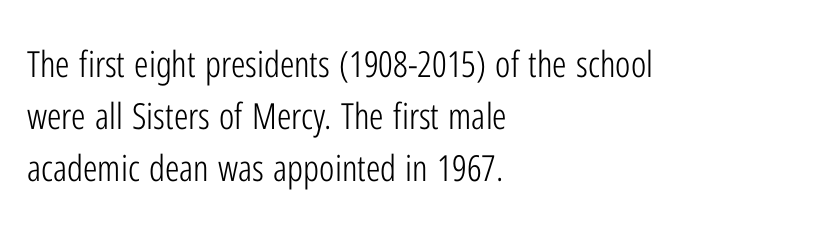
Q: Is the text bold? A: No.
Q: Is the text italic (slanted)? A: No, it is upright.
Q: Is the typeface a serif or a sans-serif typeface? A: Sans-serif.
Q: Is the text underlined? A: No.
Q: How is the paragraph aligned? A: Left-aligned.
Q: Is the spacing between letters normal or unusually wide? A: Normal.
Q: Is the spacing between lines tight, normal or loose? A: Normal.
Q: Width (condensed, normal, or wide)? A: Condensed.
Q: Stroke contrast? A: Low.
Q: x-height? A: Medium.
Q: Monospaced? A: No.
